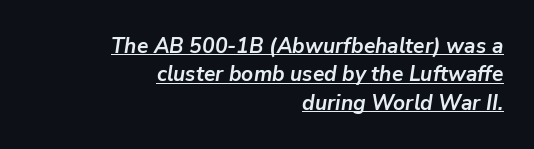
Whoever set this chose a conventional vertical rhythm. Designer's note — italics engaged. Notice how thick the strokes are: this is what a full bold looks like. Leftover space on each line is placed entirely before the opening word.
